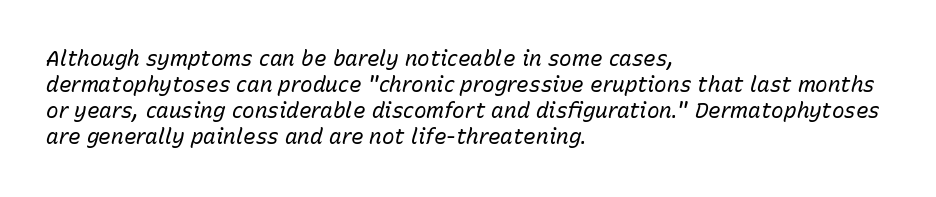
Q: Is the text bold? A: No.
Q: Is the text italic (slanted)? A: Yes, it leans right by about 15 degrees.
Q: Is the text underlined? A: No.
Q: How is the paragraph aligned? A: Left-aligned.
Q: Is the spacing between letters normal or unusually wide? A: Normal.
